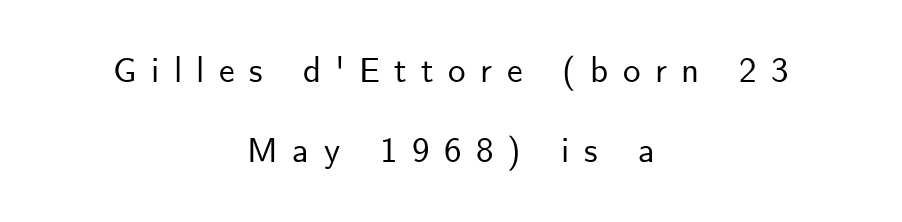
Q: Is the text italic (slanted)? A: No, it is upright.
Q: Is the typeface a serif or a sans-serif typeface? A: Sans-serif.
Q: Is the text underlined? A: No.
Q: How is the paragraph aligned? A: Centered.
Q: Is the spacing between letters normal or unusually wide? A: Unusually wide.
Q: Is the spacing between lines tight, normal or loose? A: Loose.
Q: Width (condensed, normal, or wide)? A: Normal.
Q: Stroke contrast? A: Low.
Q: x-height? A: Small.
Q: Monospaced? A: No.
